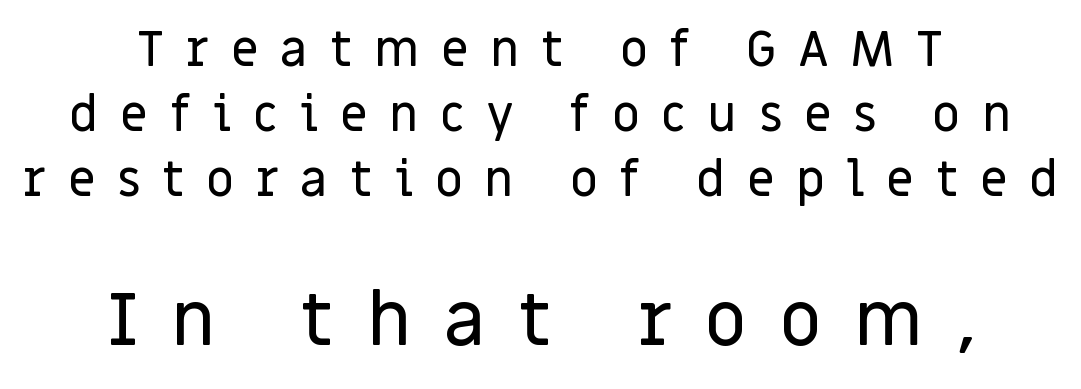
The image shows 74 px sans-serif type, upright; set centered, normal line spacing (1.33x), unusually wide letter spacing (+0.44 em), not underlined; the second (bottom) block is 1.51x larger; low stroke contrast and a large x-height.
